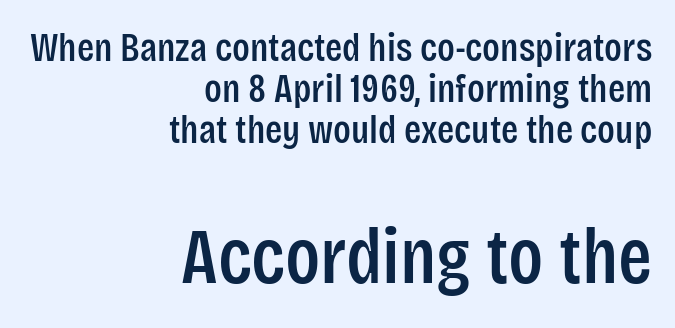
{"serif": "no", "italic": "no", "width": "condensed", "stroke_contrast": "low", "x_height": "large", "monospaced": "no", "underline": "no", "align": "right", "line_spacing": "tight", "line_spacing_ratio": 1.02, "letter_spacing": "normal", "letter_spacing_em": 0.0, "larger_block": "second", "size_ratio": 1.98, "glyph_px": 79}
